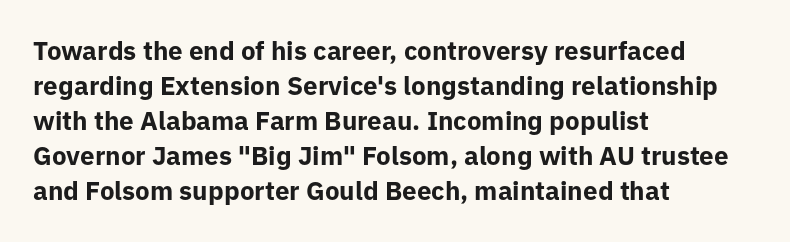
The image shows 26 px bold type, upright; set left-aligned, normal line spacing (1.35x), normal letter spacing, not underlined.
